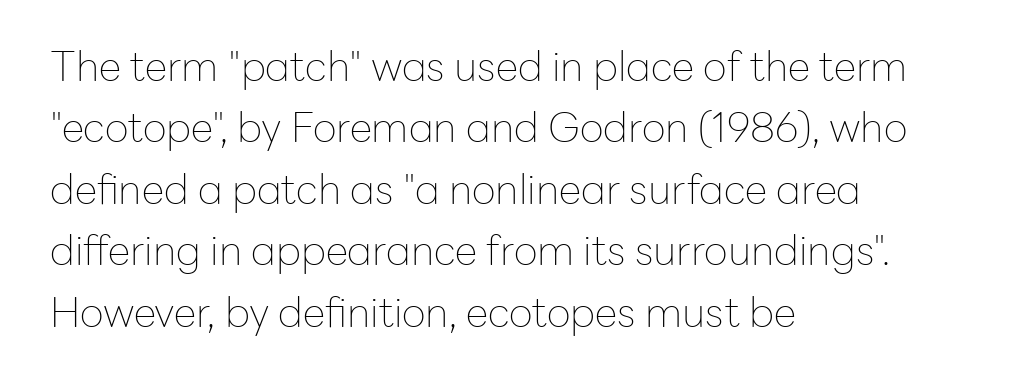
Q: Is the text bold? A: No.
Q: Is the text italic (slanted)? A: No, it is upright.
Q: Is the typeface a serif or a sans-serif typeface? A: Sans-serif.
Q: Is the text underlined? A: No.
Q: How is the paragraph aligned? A: Left-aligned.
Q: Is the spacing between letters normal or unusually wide? A: Normal.
Q: Is the spacing between lines tight, normal or loose? A: Normal.
Q: Width (condensed, normal, or wide)? A: Normal.
Q: Stroke contrast? A: Low.
Q: x-height? A: Medium.
Q: Monospaced? A: No.
